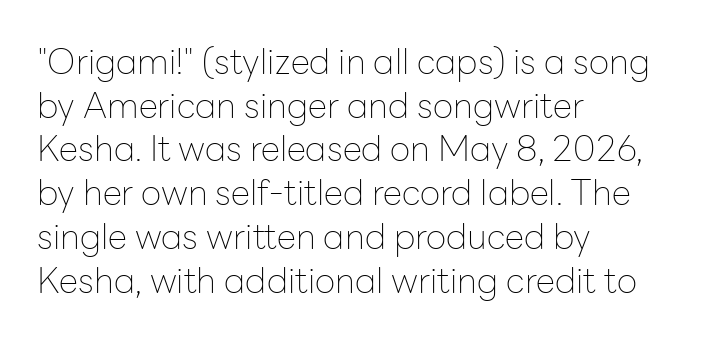
The image shows 35 px thin sans-serif type, upright; set left-aligned, normal line spacing (1.25x), normal letter spacing, not underlined; low stroke contrast and a medium x-height.
